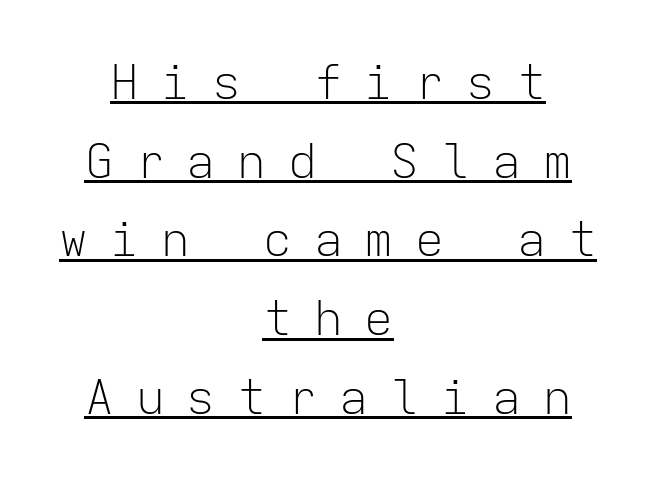
Letterform terminals end flat and unadorned throughout the passage. The tracking reads as deliberately expanded to a designer's eye. On a weight scale, this lands at 450 or below. The paragraph shown floats in the horizontal middle. Note the uniform advance width — an 'i' takes as much space as an 'm'. Underlining? Definitely there.
